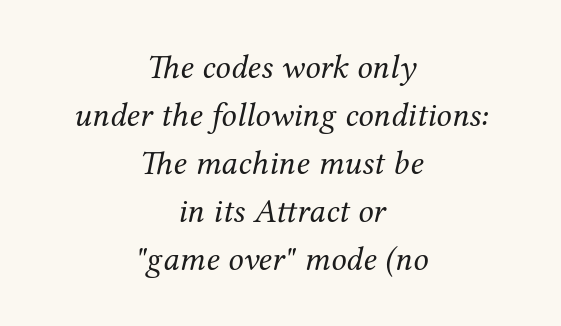
Do the characters align in a grid? No, the font is proportional. Glyph-to-glyph distance matches everyday printed text. The whole block is typeset with a tilt. The leading is moderate, giving the passage an even texture. A student would call this center alignment; a typographer would say set centered.
